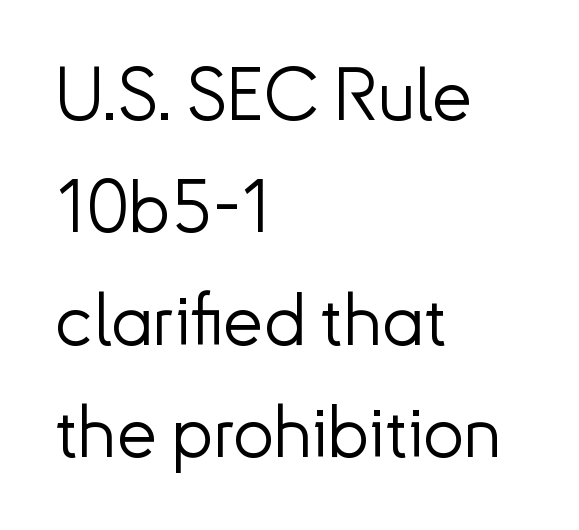
Q: Is the text bold? A: No.
Q: Is the text italic (slanted)? A: No, it is upright.
Q: Is the typeface a serif or a sans-serif typeface? A: Sans-serif.
Q: Is the text underlined? A: No.
Q: How is the paragraph aligned? A: Left-aligned.
Q: Is the spacing between letters normal or unusually wide? A: Normal.
Q: Is the spacing between lines tight, normal or loose? A: Normal.
Q: Width (condensed, normal, or wide)? A: Normal.
Q: Stroke contrast? A: Low.
Q: x-height? A: Small.
Q: Monospaced? A: No.
